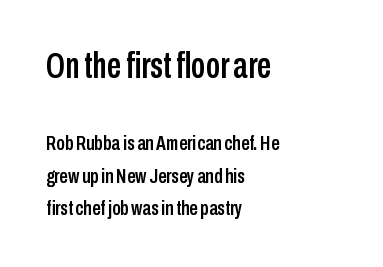
{"serif": "no", "italic": "no", "width": "condensed", "stroke_contrast": "low", "x_height": "medium", "monospaced": "no", "underline": "no", "align": "left", "line_spacing": "normal", "line_spacing_ratio": 1.56, "letter_spacing": "normal", "letter_spacing_em": 0.0, "larger_block": "first", "size_ratio": 1.71, "glyph_px": 36}
